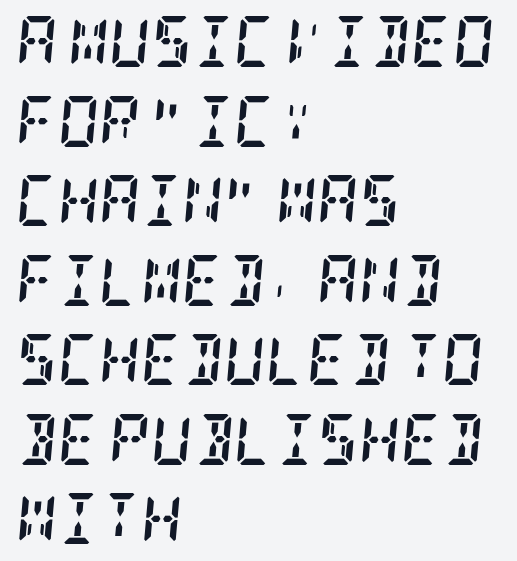
Leading matches the norm, producing a regular column. This is serif lettering, the kind often seen in printed books. There's an unmistakable incline to the writing here. Check the space under the baseline: it is left empty. Tracking value appears to be zero — textbook default spacing. Short and long lines alike share a common starting point at left.
